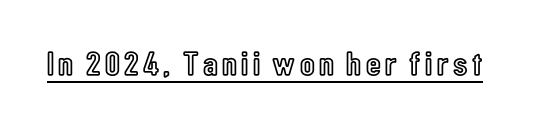
{"italic": "no", "width": "condensed", "x_height": "medium", "monospaced": "no", "underline": "yes", "glyph_px": 34}
